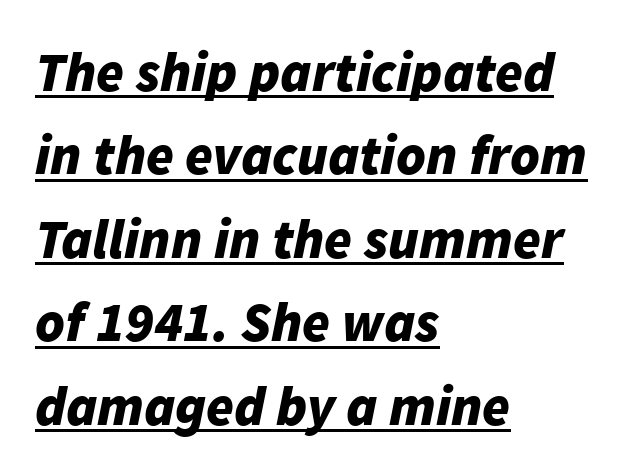
Q: Is the text bold? A: Yes.
Q: Is the text italic (slanted)? A: Yes, it leans right by about 11 degrees.
Q: Is the text underlined? A: Yes.
Q: How is the paragraph aligned? A: Left-aligned.
Q: Is the spacing between letters normal or unusually wide? A: Normal.
Q: Is the spacing between lines tight, normal or loose? A: Normal.
Q: Width (condensed, normal, or wide)? A: Normal.
Q: Stroke contrast? A: Low.
Q: x-height? A: Medium.
Q: Monospaced? A: No.
